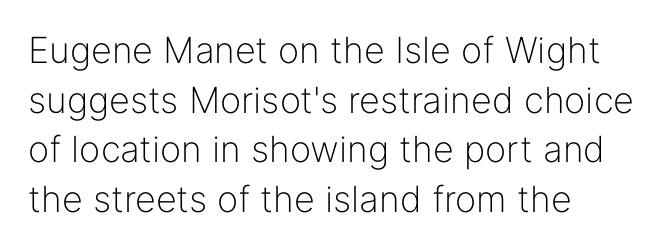
The image shows 36 px light sans-serif type, upright; set left-aligned, normal line spacing (1.38x), normal letter spacing, not underlined; low stroke contrast and a medium x-height.
